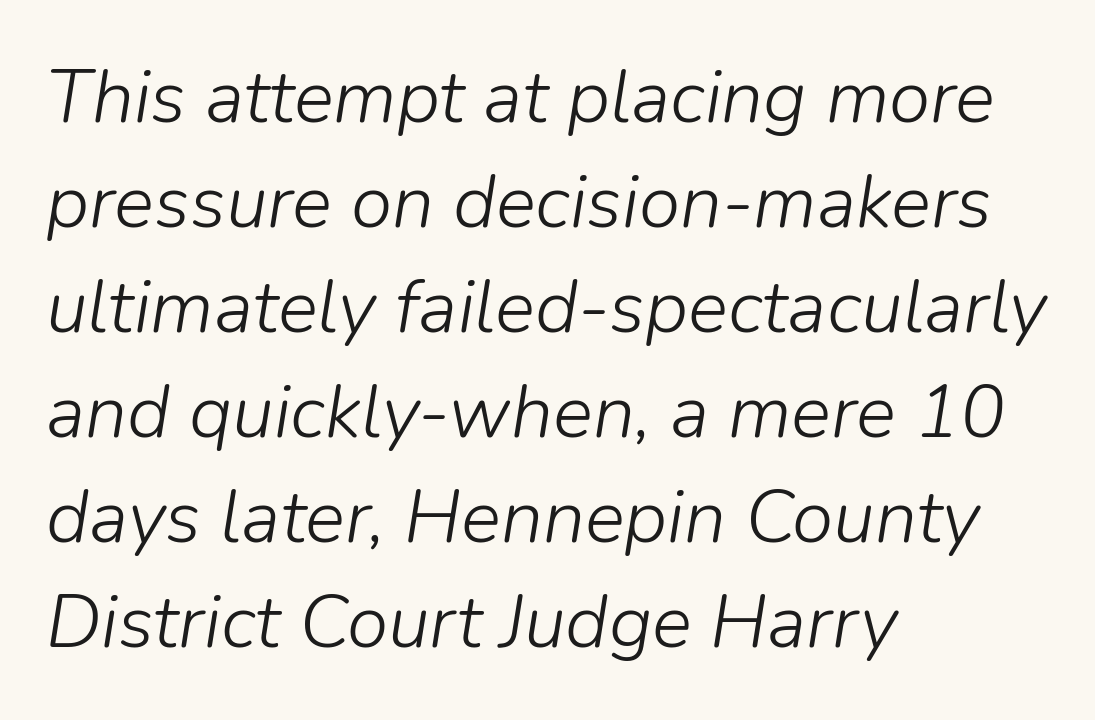
Q: Is the text bold? A: No.
Q: Is the text italic (slanted)? A: Yes, it leans right by about 9 degrees.
Q: Is the text underlined? A: No.
Q: How is the paragraph aligned? A: Left-aligned.
Q: Is the spacing between letters normal or unusually wide? A: Normal.
Q: Is the spacing between lines tight, normal or loose? A: Normal.
Q: Width (condensed, normal, or wide)? A: Normal.
Q: Stroke contrast? A: Low.
Q: x-height? A: Medium.
Q: Monospaced? A: No.
